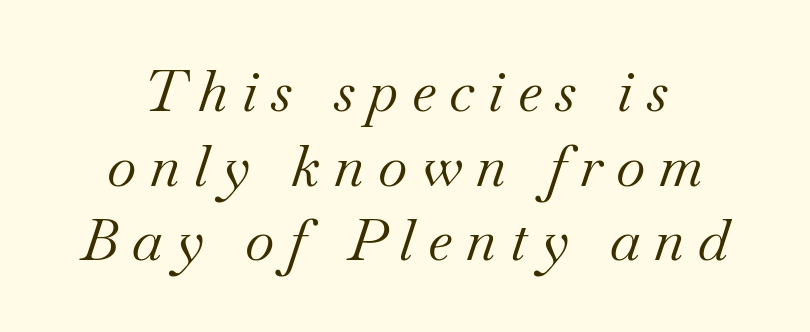
Q: Is the text bold? A: No.
Q: Is the text italic (slanted)? A: Yes, it leans right by about 18 degrees.
Q: Is the typeface a serif or a sans-serif typeface? A: Serif.
Q: Is the text underlined? A: No.
Q: Is the spacing between letters normal or unusually wide? A: Unusually wide.
Q: Is the spacing between lines tight, normal or loose? A: Normal.
Q: Width (condensed, normal, or wide)? A: Normal.
Q: Stroke contrast? A: Medium.
Q: x-height? A: Small.
Q: Monospaced? A: No.
